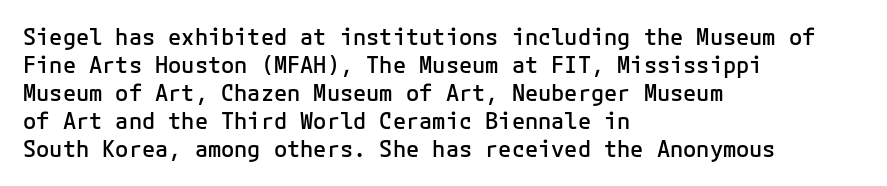
{"italic": "no", "bold": "semi", "underline": "no", "align": "left", "line_spacing": "normal", "line_spacing_ratio": 1.27, "letter_spacing": "normal", "letter_spacing_em": 0.0, "glyph_px": 22}
